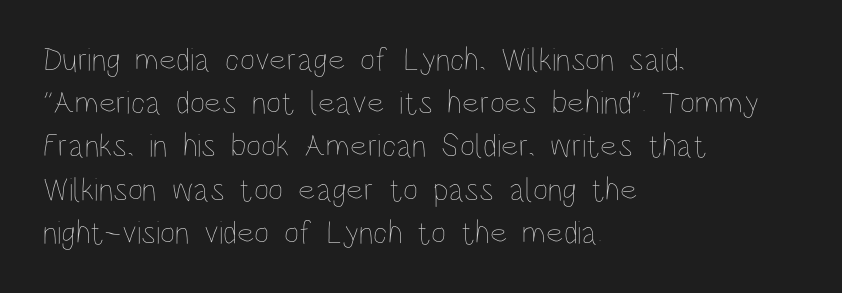
The image shows 33 px thin, condensed type, upright; set left-aligned, normal line spacing (1.31x), normal letter spacing, not underlined; low stroke contrast and a large x-height.
